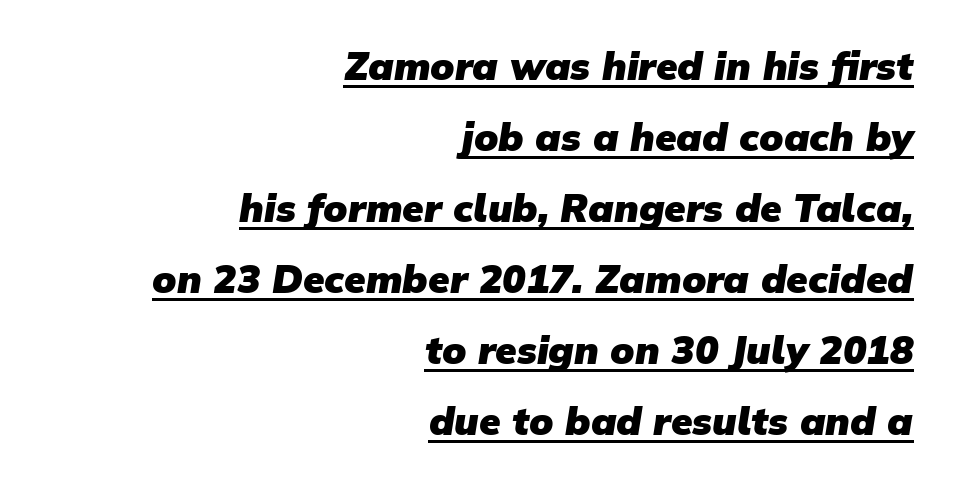
Q: Is the text bold? A: Yes.
Q: Is the typeface a serif or a sans-serif typeface? A: Sans-serif.
Q: Is the text underlined? A: Yes.
Q: How is the paragraph aligned? A: Right-aligned.
Q: Is the spacing between letters normal or unusually wide? A: Normal.
Q: Width (condensed, normal, or wide)? A: Normal.
Q: Stroke contrast? A: Low.
Q: x-height? A: Medium.
Q: Monospaced? A: No.
